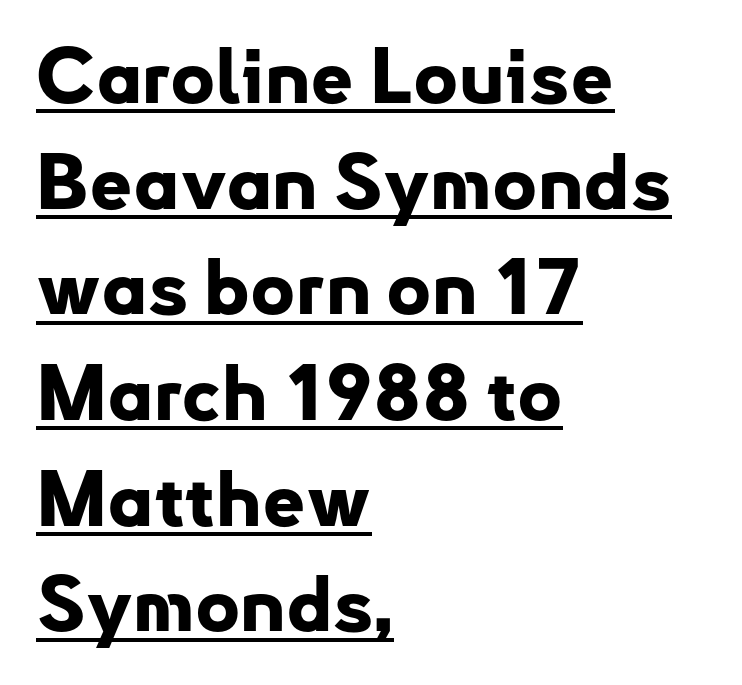
The line-height multiplier appears to be the usual default. Spacing between characters is what you'd get straight out of the box. The rendering uses the underline text-decoration. Tall strokes in this sample are plumb rather than angled. This sample has the flowing, uneven cadence of proportional lettering. Heavy-handed strokes throughout: this text is bold.
